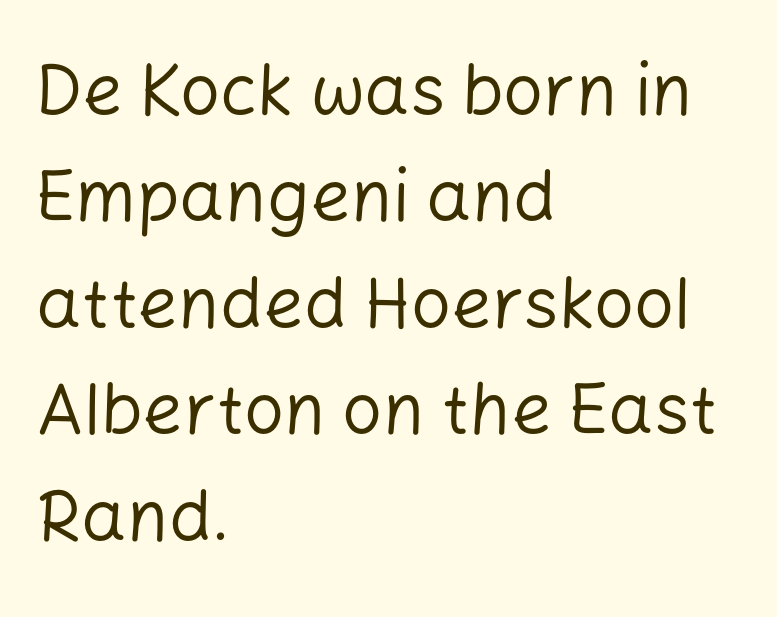
The font's upright variant was chosen for this text. Weight: not bold — regular or lighter. Spacing verdict: proportional, widths tailored to each character. Honestly, the row spacing looks completely unremarkable. Just letters on the line, the space beneath them empty. Short note: letters normally spaced.
